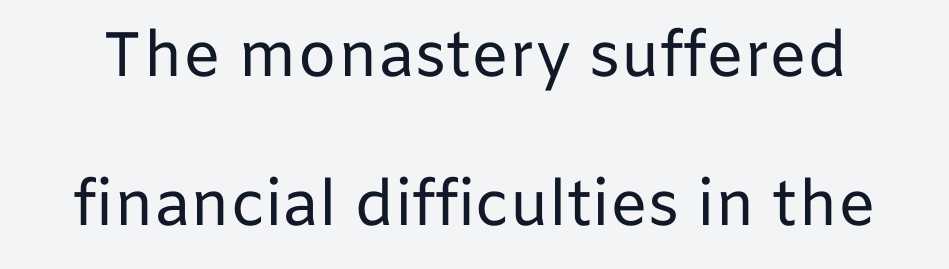
{"serif": "no", "italic": "no", "bold": "no", "weight": "regular", "width": "normal", "stroke_contrast": "low", "x_height": "medium", "monospaced": "no", "underline": "no", "line_spacing": "loose", "line_spacing_ratio": 2.37, "letter_spacing": "normal", "letter_spacing_em": 0.0, "glyph_px": 63}
